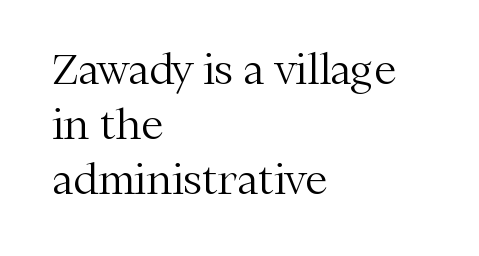
The image shows 41 px light serif type, upright; set left-aligned, normal line spacing (1.34x), normal letter spacing, not underlined; medium stroke contrast and a medium x-height.
